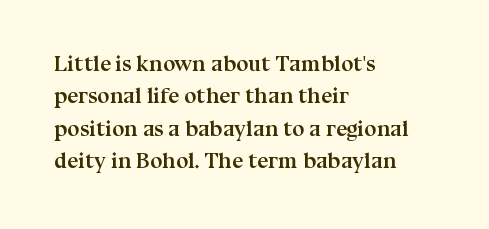
The image shows 22 px bold type, upright; set left-aligned, normal line spacing (1.47x), normal letter spacing, not underlined.
